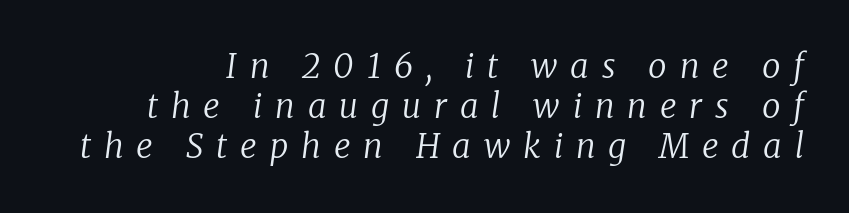
Q: Is the text bold? A: No.
Q: Is the text italic (slanted)? A: Yes, it leans right by about 8 degrees.
Q: Is the typeface a serif or a sans-serif typeface? A: Serif.
Q: Is the text underlined? A: No.
Q: Is the spacing between letters normal or unusually wide? A: Unusually wide.
Q: Width (condensed, normal, or wide)? A: Normal.
Q: Stroke contrast? A: Low.
Q: x-height? A: Medium.
Q: Monospaced? A: No.
